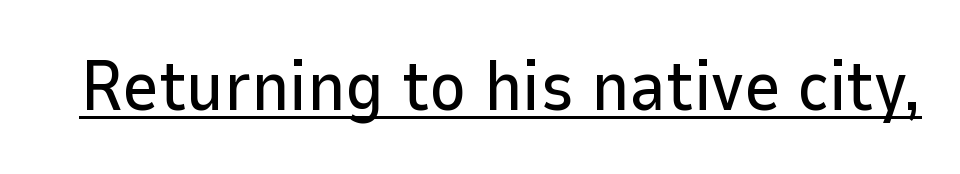
Q: Is the text italic (slanted)? A: No, it is upright.
Q: Is the typeface a serif or a sans-serif typeface? A: Sans-serif.
Q: Is the text underlined? A: Yes.
Q: Is the spacing between letters normal or unusually wide? A: Normal.
Q: Width (condensed, normal, or wide)? A: Normal.
Q: Stroke contrast? A: Low.
Q: x-height? A: Medium.
Q: Monospaced? A: No.
